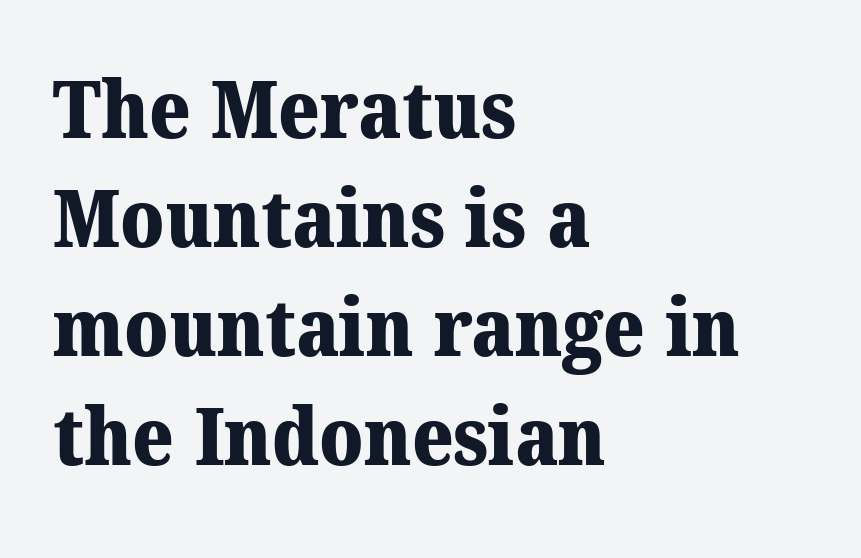
Q: Is the text bold? A: Yes.
Q: Is the typeface a serif or a sans-serif typeface? A: Serif.
Q: Is the text underlined? A: No.
Q: How is the paragraph aligned? A: Left-aligned.
Q: Is the spacing between letters normal or unusually wide? A: Normal.
Q: Is the spacing between lines tight, normal or loose? A: Normal.
Q: Width (condensed, normal, or wide)? A: Normal.
Q: Stroke contrast? A: Medium.
Q: x-height? A: Medium.
Q: Monospaced? A: No.
